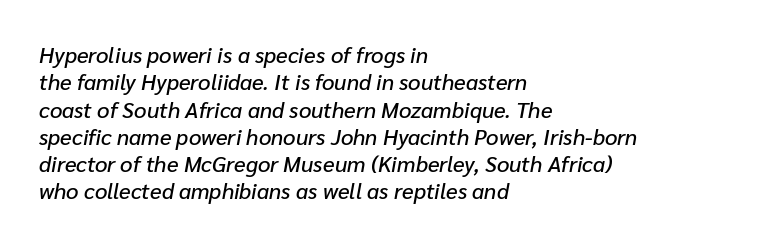
Each row of text sits above clean, open space. This sample uses plain, unmodified letter spacing. The setting favours the left margin, as ordinary paragraphs usually do. Notice how the stems are inclined rather than vertical — that's the hallmark of italics.
